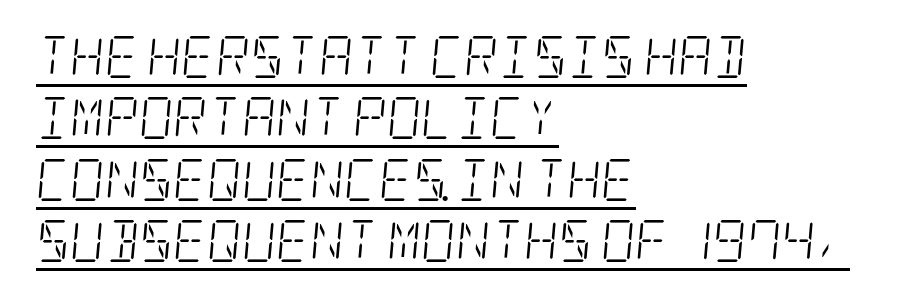
Q: Is the text bold? A: No.
Q: Is the text italic (slanted)? A: Yes, it leans right by about 5 degrees.
Q: Is the typeface a serif or a sans-serif typeface? A: Serif.
Q: Is the text underlined? A: Yes.
Q: How is the paragraph aligned? A: Left-aligned.
Q: Is the spacing between letters normal or unusually wide? A: Normal.
Q: Is the spacing between lines tight, normal or loose? A: Normal.
Q: Width (condensed, normal, or wide)? A: Condensed.
Q: Stroke contrast? A: Low.
Q: x-height? A: Large.
